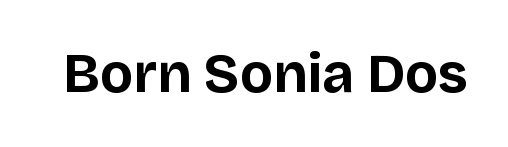
Typographic density is high because the face is bold. I'd call this a sans setting — the letters go barefoot. Nobody touched the tracking dial on this one. This sample uses an upright cut, with every glyph sitting square on the baseline. Honestly, there is no underline to notice here at all.
